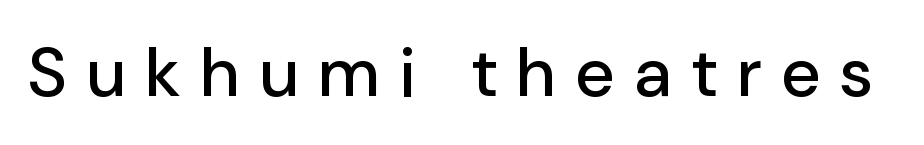
The image shows 69 px sans-serif type, upright; set unusually wide letter spacing (+0.28 em), not underlined; low stroke contrast and a medium x-height.
